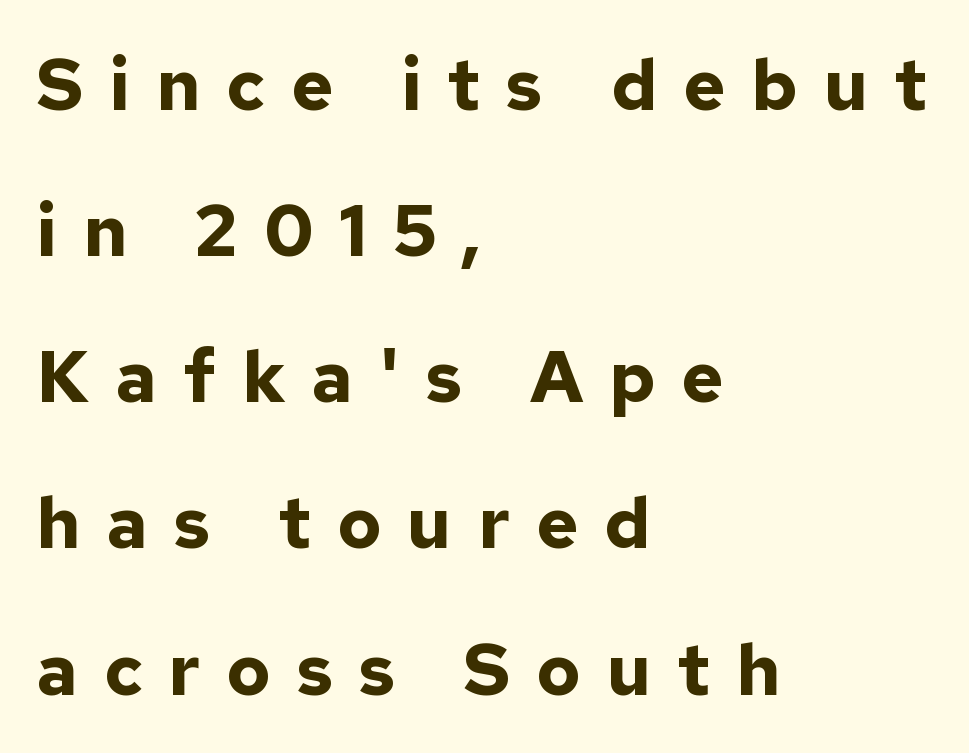
{"serif": "no", "italic": "no", "bold": "yes", "weight": "bold", "width": "normal", "stroke_contrast": "low", "x_height": "medium", "monospaced": "no", "underline": "no", "align": "left", "line_spacing": "loose", "line_spacing_ratio": 2.03, "letter_spacing": "wide", "letter_spacing_em": 0.36, "glyph_px": 72}
